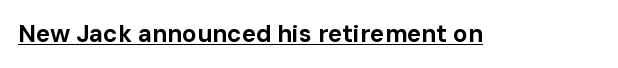
The image shows 24 px bold type, upright; set normal letter spacing, underlined.
